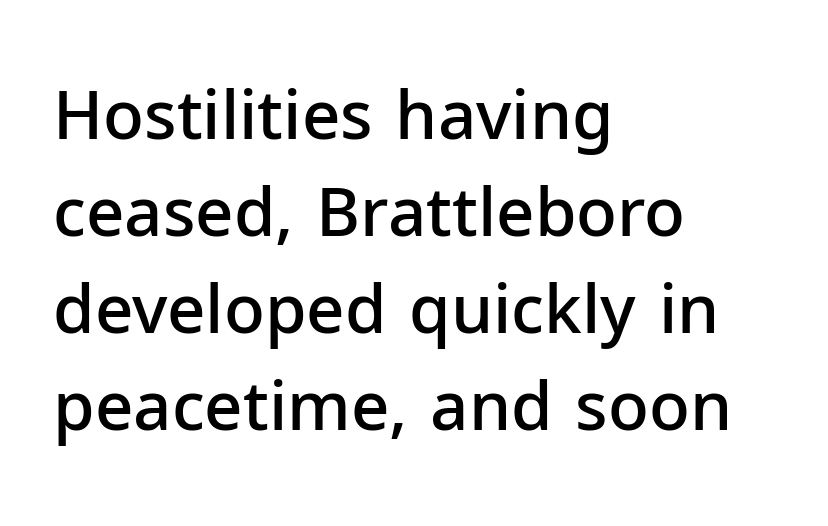
{"serif": "no", "italic": "no", "bold": "semi", "weight": "semibold", "width": "normal", "stroke_contrast": "low", "x_height": "medium", "monospaced": "no", "underline": "no", "align": "left", "line_spacing": "normal", "line_spacing_ratio": 1.45, "letter_spacing": "normal", "letter_spacing_em": 0.0, "glyph_px": 67}
